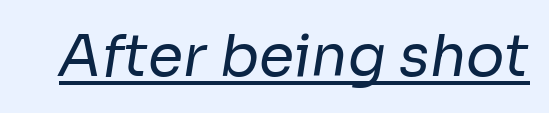
{"serif": "no", "bold": "no", "weight": "regular", "width": "normal", "stroke_contrast": "low", "x_height": "medium", "monospaced": "no", "underline": "yes", "letter_spacing": "normal", "letter_spacing_em": 0.0, "glyph_px": 57}
